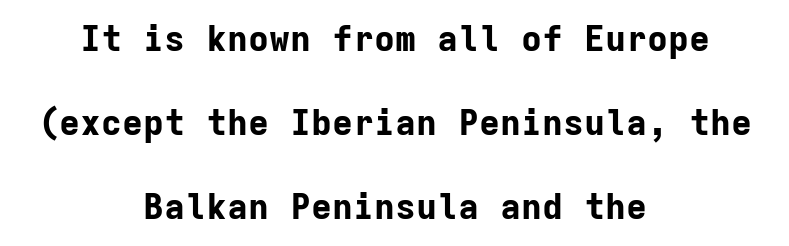
Q: Is the text bold? A: Yes.
Q: Is the text italic (slanted)? A: No, it is upright.
Q: Is the typeface a serif or a sans-serif typeface? A: Sans-serif.
Q: Is the text underlined? A: No.
Q: How is the paragraph aligned? A: Centered.
Q: Is the spacing between letters normal or unusually wide? A: Normal.
Q: Is the spacing between lines tight, normal or loose? A: Loose.
Q: Width (condensed, normal, or wide)? A: Normal.
Q: Stroke contrast? A: Low.
Q: x-height? A: Medium.
Q: Monospaced? A: Yes.
